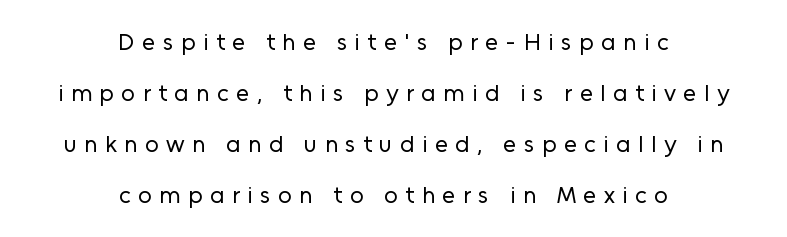
Words float on clear page, feet unadorned. The tracking jumps out immediately: characters are airy and widely separated. A roman cut, with each character standing at attention. You could fit nearly another row in the gap between these rows. Casual observation: everything's sitting right in the middle. Is the stroke heavy? The answer is a plain regular-or-lighter.
